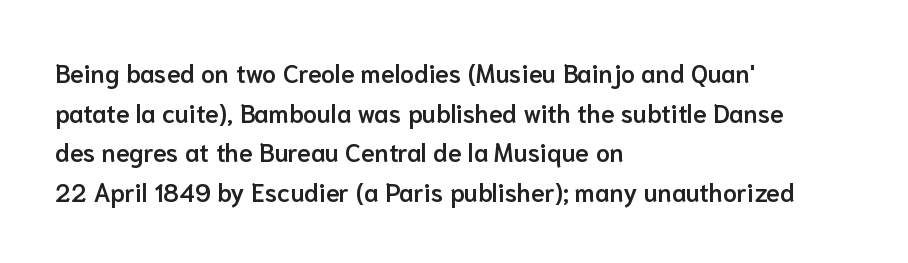
{"italic": "no", "bold": "semi", "underline": "no", "align": "left", "line_spacing": "normal", "line_spacing_ratio": 1.59, "letter_spacing": "normal", "letter_spacing_em": 0.0, "glyph_px": 25}
